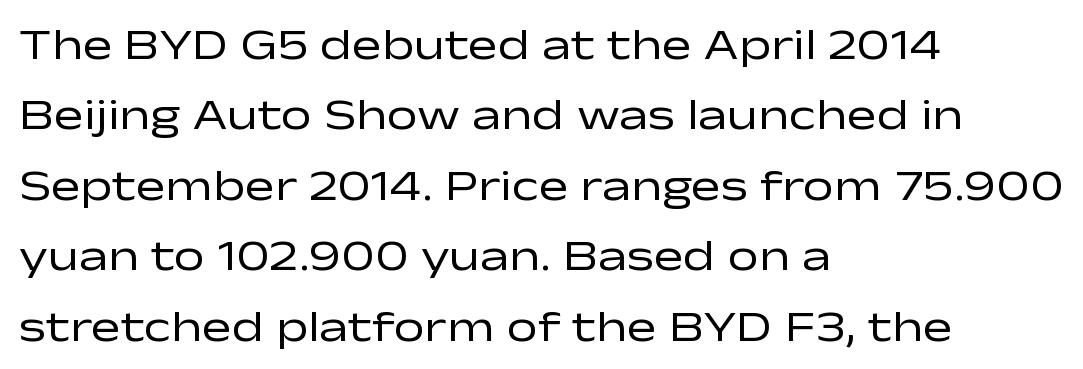
Q: Is the text bold? A: No.
Q: Is the text italic (slanted)? A: No, it is upright.
Q: Is the typeface a serif or a sans-serif typeface? A: Sans-serif.
Q: Is the text underlined? A: No.
Q: How is the paragraph aligned? A: Left-aligned.
Q: Is the spacing between letters normal or unusually wide? A: Normal.
Q: Is the spacing between lines tight, normal or loose? A: Normal.
Q: Width (condensed, normal, or wide)? A: Wide.
Q: Stroke contrast? A: Low.
Q: x-height? A: Medium.
Q: Monospaced? A: No.
